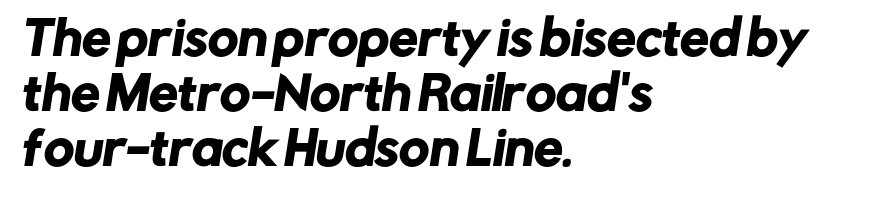
Q: Is the typeface a serif or a sans-serif typeface? A: Sans-serif.
Q: Is the text underlined? A: No.
Q: How is the paragraph aligned? A: Left-aligned.
Q: Is the spacing between letters normal or unusually wide? A: Normal.
Q: Width (condensed, normal, or wide)? A: Normal.
Q: Stroke contrast? A: Low.
Q: x-height? A: Medium.
Q: Monospaced? A: No.
